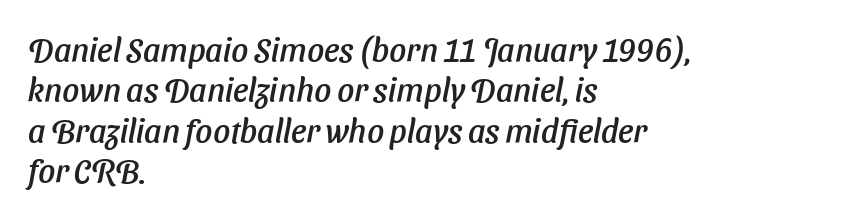
{"width": "normal", "stroke_contrast": "low", "x_height": "medium", "monospaced": "no", "underline": "no", "align": "left", "line_spacing_ratio": 1.22, "letter_spacing": "normal", "letter_spacing_em": 0.0, "glyph_px": 33}
